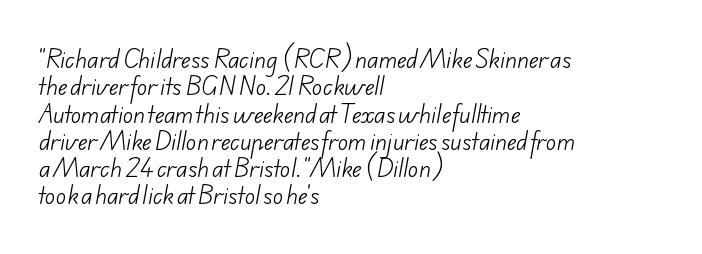
{"bold": "no", "underline": "no", "align": "left", "line_spacing_ratio": 1.24, "letter_spacing": "normal", "letter_spacing_em": 0.0, "glyph_px": 22}
